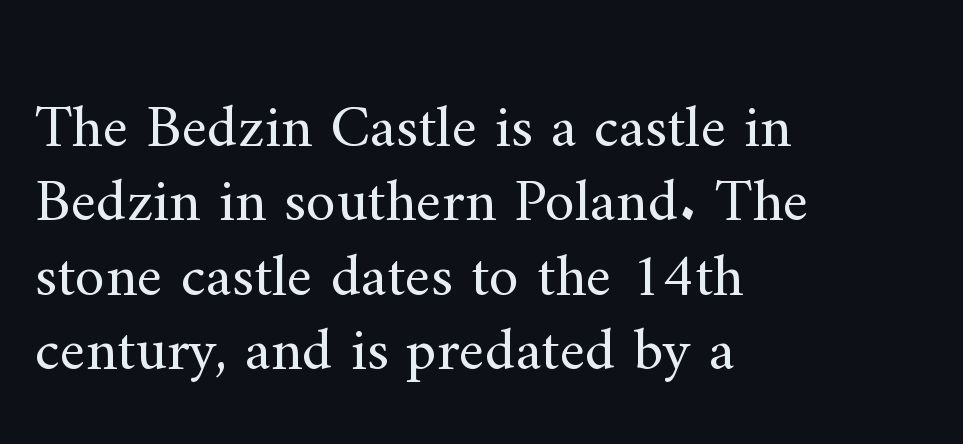
The image shows 61 px regular-weight serif type, upright; set left-aligned, line spacing 1.22x, normal letter spacing, not underlined; medium stroke contrast and a small x-height.
